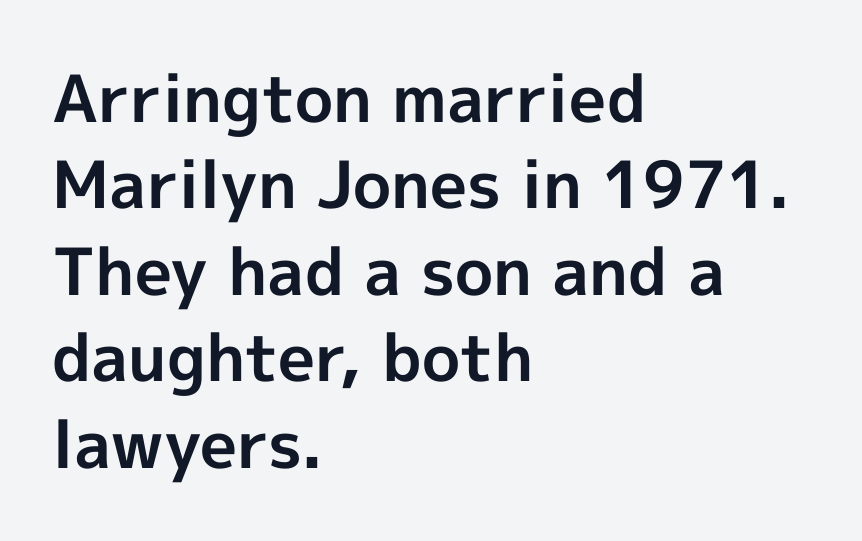
Q: Is the text bold? A: Yes.
Q: Is the text italic (slanted)? A: No, it is upright.
Q: Is the typeface a serif or a sans-serif typeface? A: Sans-serif.
Q: Is the text underlined? A: No.
Q: How is the paragraph aligned? A: Left-aligned.
Q: Is the spacing between letters normal or unusually wide? A: Normal.
Q: Is the spacing between lines tight, normal or loose? A: Normal.
Q: Width (condensed, normal, or wide)? A: Normal.
Q: x-height? A: Medium.
Q: Monospaced? A: No.
